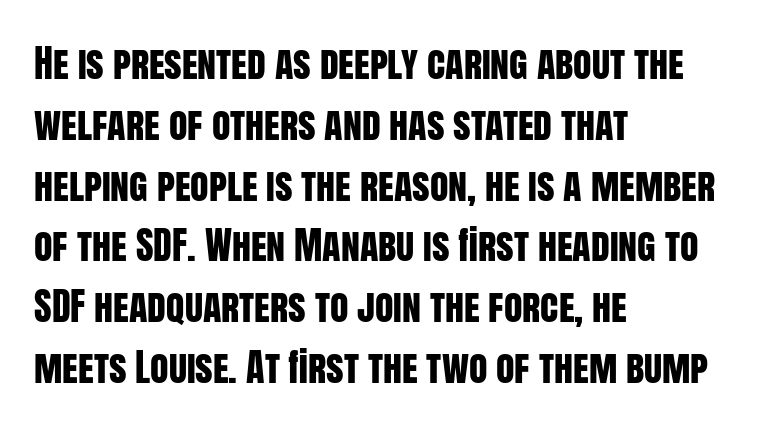
Q: Is the text italic (slanted)? A: No, it is upright.
Q: Is the typeface a serif or a sans-serif typeface? A: Sans-serif.
Q: Is the text underlined? A: No.
Q: How is the paragraph aligned? A: Left-aligned.
Q: Is the spacing between letters normal or unusually wide? A: Normal.
Q: Is the spacing between lines tight, normal or loose? A: Normal.
Q: Width (condensed, normal, or wide)? A: Condensed.
Q: Stroke contrast? A: Low.
Q: x-height? A: Large.
Q: Monospaced? A: No.
